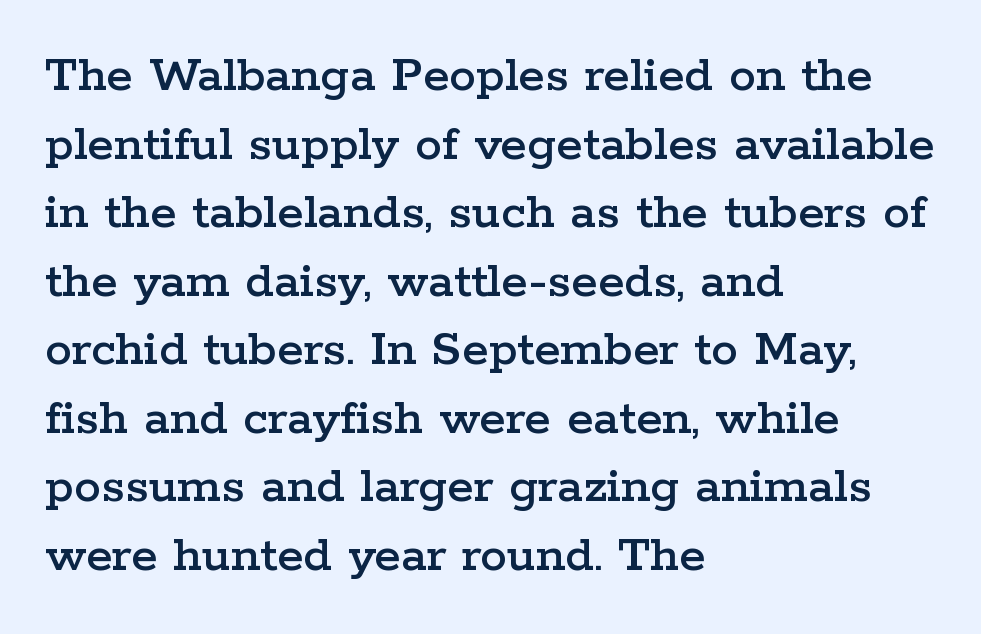
{"serif": "yes", "italic": "no", "width": "wide", "stroke_contrast": "low", "x_height": "medium", "monospaced": "no", "underline": "no", "align": "left", "line_spacing": "normal", "line_spacing_ratio": 1.27, "letter_spacing": "normal", "letter_spacing_em": 0.0, "glyph_px": 54}
